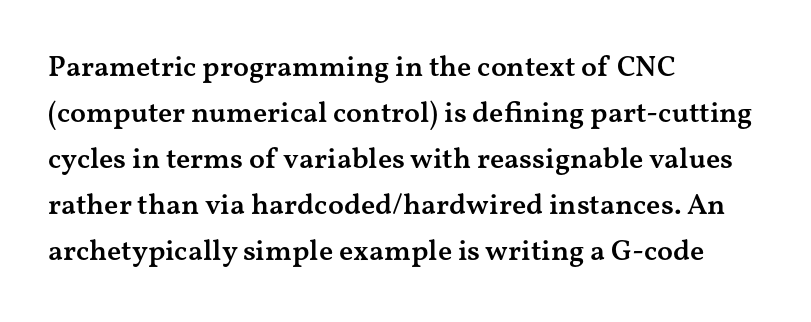
The image shows 29 px semibold, wide serif type, upright; set left-aligned, normal line spacing (1.59x), normal letter spacing, not underlined; medium stroke contrast and a medium x-height.
